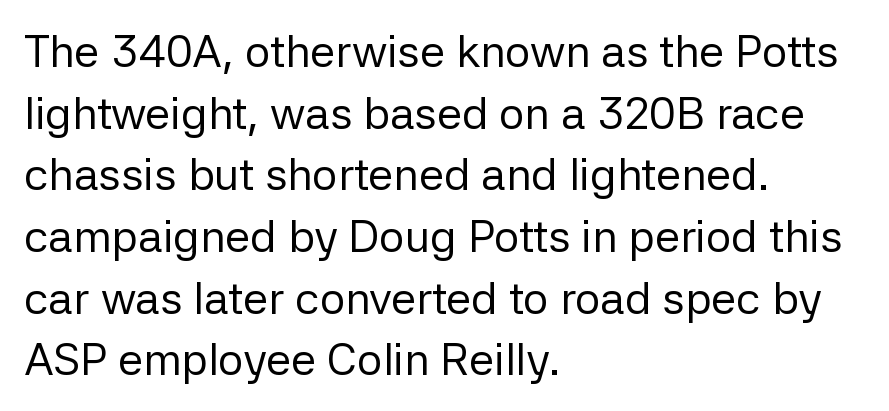
The letters carry no serifs — their stems end cleanly without finishing strokes. Here the designer chose a conventional face with non-uniform glyph widths. This sample is left-justified, so line endings fall wherever the words run out. Short note: letters normally spaced. Leading: standard. This is roman type, the default non-slanted kind.
